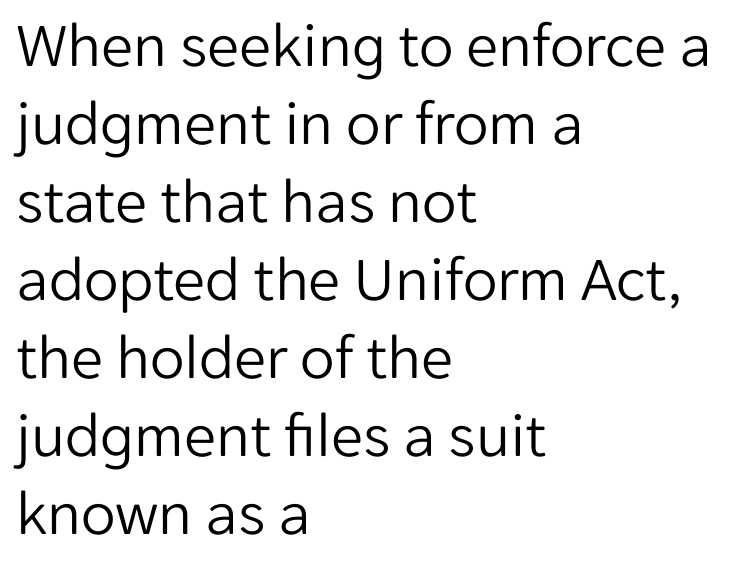
{"serif": "no", "italic": "no", "bold": "no", "weight": "light", "width": "normal", "stroke_contrast": "low", "x_height": "medium", "monospaced": "no", "underline": "no", "align": "left", "line_spacing_ratio": 1.22, "letter_spacing": "normal", "letter_spacing_em": 0.0, "glyph_px": 64}
